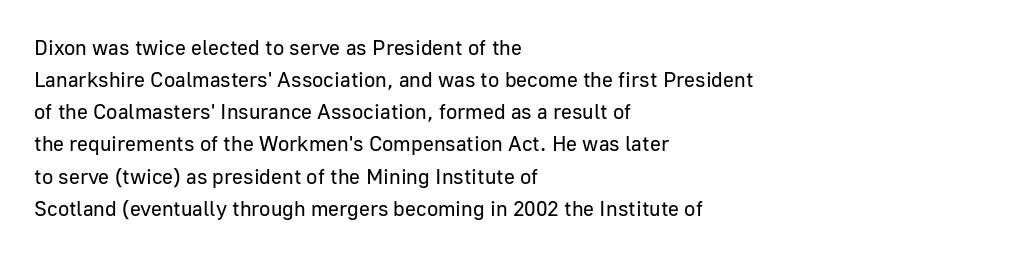
The image shows 21 px text type, upright; set left-aligned, normal line spacing (1.53x), normal letter spacing, not underlined.
